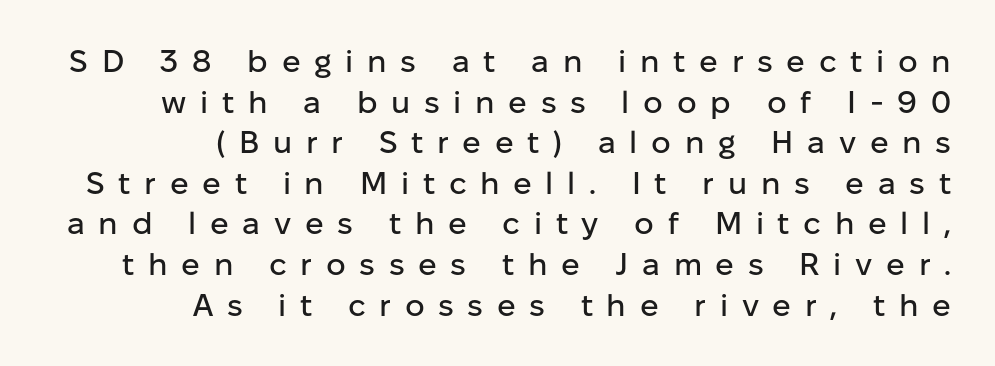
Q: Is the text italic (slanted)? A: No, it is upright.
Q: Is the typeface a serif or a sans-serif typeface? A: Sans-serif.
Q: Is the text underlined? A: No.
Q: How is the paragraph aligned? A: Right-aligned.
Q: Is the spacing between letters normal or unusually wide? A: Unusually wide.
Q: Is the spacing between lines tight, normal or loose? A: Normal.
Q: Width (condensed, normal, or wide)? A: Normal.
Q: Stroke contrast? A: Low.
Q: x-height? A: Medium.
Q: Monospaced? A: No.
